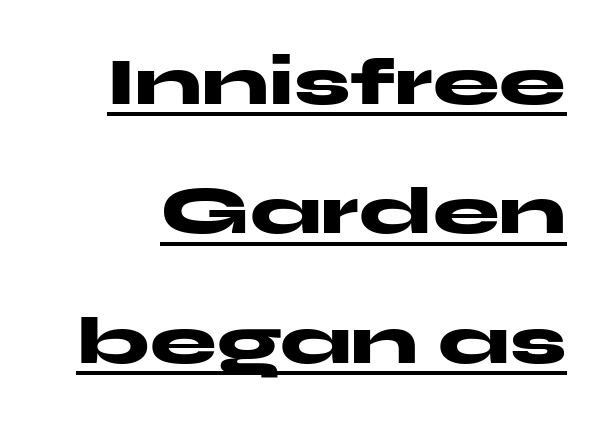
The image shows 67 px heavy, wide sans-serif type, upright; set loose line spacing (1.93x), normal letter spacing, underlined; medium stroke contrast and a medium x-height.
